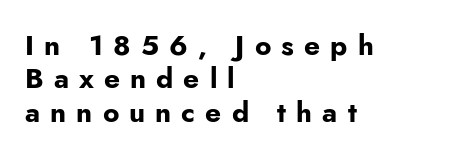
What stands out about the letter spacing? Its width — letters are far apart. This is sans-serif lettering, the kind often seen on screens and signage. The face used here is proportionally spaced, like ordinary book or web type. The baseline area is clear. Horizontal alignment here is leftward, the default for most running prose. A roman cut, with each character standing at attention.
